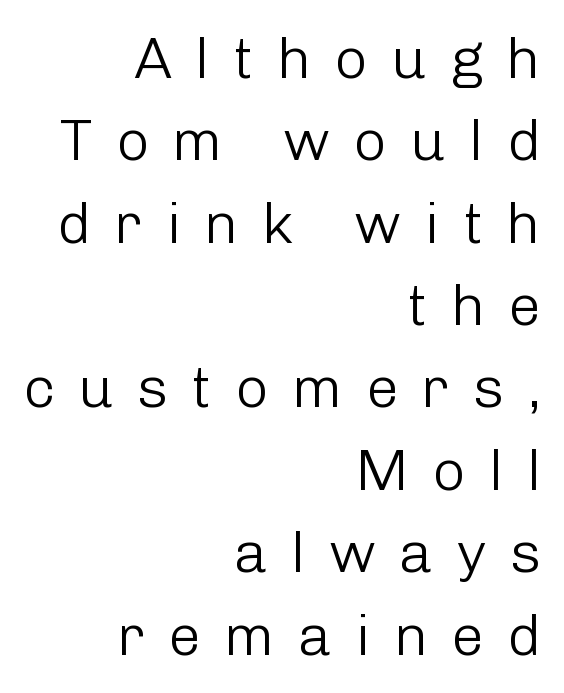
{"serif": "no", "italic": "no", "bold": "no", "weight": "light", "width": "normal", "stroke_contrast": "low", "x_height": "medium", "monospaced": "no", "underline": "no", "align": "right", "line_spacing": "normal", "line_spacing_ratio": 1.42, "letter_spacing": "wide", "letter_spacing_em": 0.4, "glyph_px": 58}
